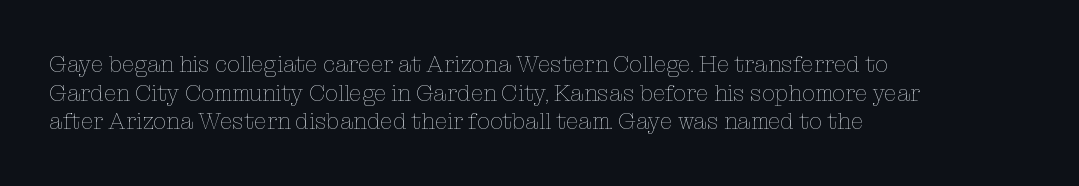
{"italic": "no", "bold": "no", "underline": "no", "align": "left", "line_spacing_ratio": 1.24, "letter_spacing": "normal", "letter_spacing_em": 0.0, "glyph_px": 23}
